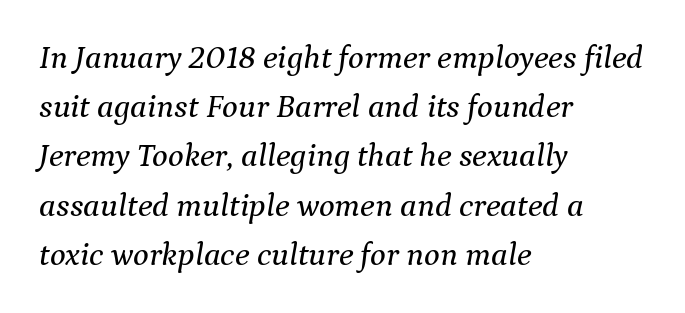
{"serif": "yes", "italic": "yes", "lean": "right", "slant_degrees": 9, "width": "normal", "stroke_contrast": "medium", "x_height": "medium", "monospaced": "no", "underline": "no", "align": "left", "line_spacing": "normal", "line_spacing_ratio": 1.49, "letter_spacing": "normal", "letter_spacing_em": 0.0, "glyph_px": 33}
